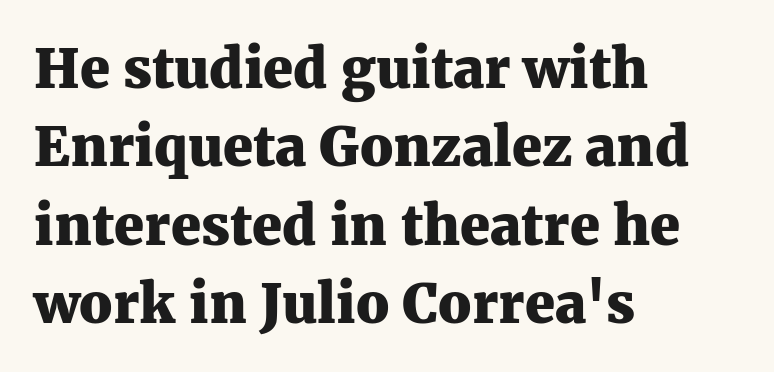
{"serif": "yes", "italic": "no", "bold": "yes", "weight": "heavy", "width": "normal", "stroke_contrast": "medium", "x_height": "medium", "monospaced": "no", "underline": "no", "align": "left", "line_spacing": "normal", "line_spacing_ratio": 1.45, "letter_spacing": "normal", "letter_spacing_em": 0.0, "glyph_px": 54}
